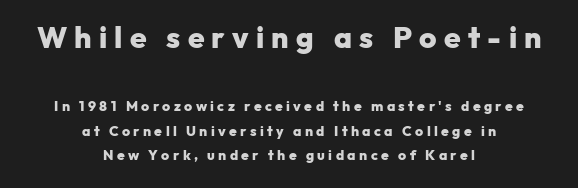
Q: Is the text bold? A: Yes.
Q: Is the text italic (slanted)? A: No, it is upright.
Q: Is the typeface a serif or a sans-serif typeface? A: Sans-serif.
Q: Is the text underlined? A: No.
Q: How is the paragraph aligned? A: Centered.
Q: Is the spacing between letters normal or unusually wide? A: Unusually wide.
Q: Which block of text is set in a larger size, the first (top) or the second (bottom)? A: The first (top) one.
Q: Width (condensed, normal, or wide)? A: Normal.
Q: Stroke contrast? A: Low.
Q: x-height? A: Medium.
Q: Monospaced? A: No.
